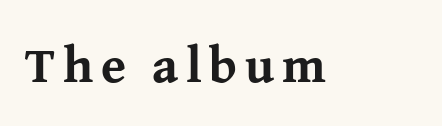
Q: Is the text bold? A: Yes.
Q: Is the text italic (slanted)? A: No, it is upright.
Q: Is the typeface a serif or a sans-serif typeface? A: Serif.
Q: Is the text underlined? A: No.
Q: Width (condensed, normal, or wide)? A: Normal.
Q: Stroke contrast? A: Medium.
Q: x-height? A: Medium.
Q: Monospaced? A: No.
